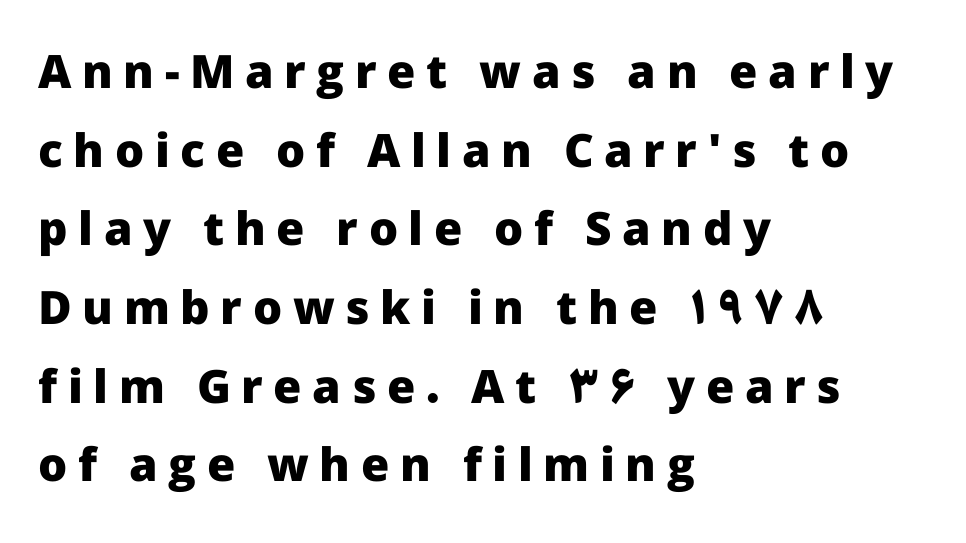
Q: Is the text bold? A: Yes.
Q: Is the text italic (slanted)? A: No, it is upright.
Q: Is the typeface a serif or a sans-serif typeface? A: Sans-serif.
Q: Is the text underlined? A: No.
Q: How is the paragraph aligned? A: Left-aligned.
Q: Is the spacing between letters normal or unusually wide? A: Unusually wide.
Q: Width (condensed, normal, or wide)? A: Normal.
Q: Stroke contrast? A: Low.
Q: x-height? A: Medium.
Q: Monospaced? A: No.
